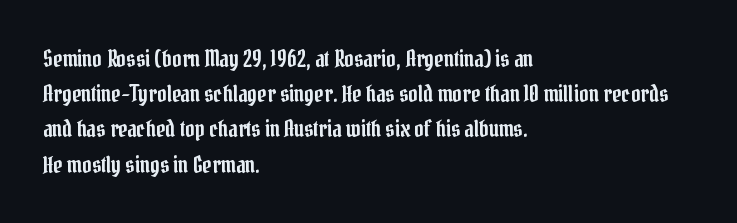
Q: Is the text italic (slanted)? A: No, it is upright.
Q: Is the text underlined? A: No.
Q: How is the paragraph aligned? A: Left-aligned.
Q: Is the spacing between letters normal or unusually wide? A: Normal.
Q: Is the spacing between lines tight, normal or loose? A: Normal.
